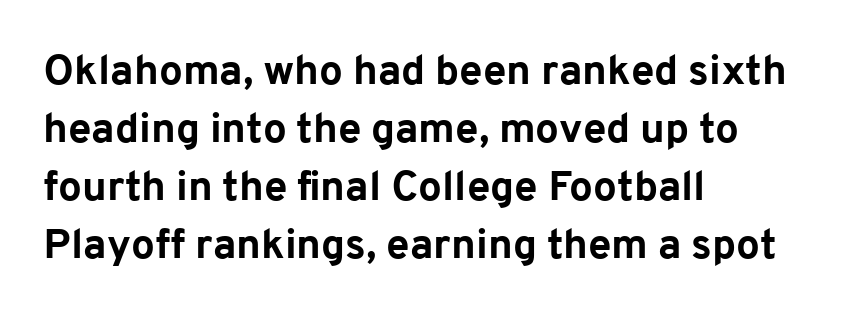
The image shows 42 px bold sans-serif type, upright; set left-aligned, normal line spacing (1.38x), normal letter spacing, not underlined; low stroke contrast and a medium x-height.
